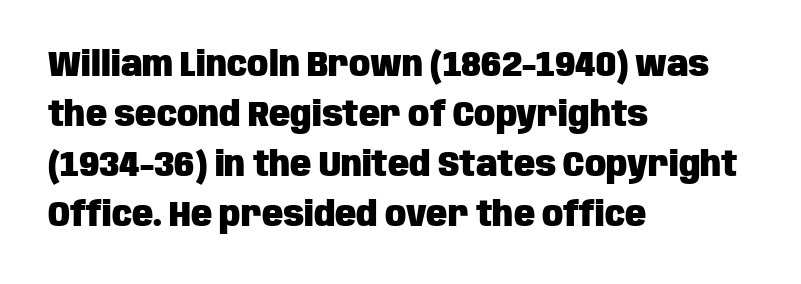
Q: Is the text bold? A: Yes.
Q: Is the text italic (slanted)? A: No, it is upright.
Q: Is the typeface a serif or a sans-serif typeface? A: Sans-serif.
Q: Is the text underlined? A: No.
Q: How is the paragraph aligned? A: Left-aligned.
Q: Is the spacing between letters normal or unusually wide? A: Normal.
Q: Is the spacing between lines tight, normal or loose? A: Normal.
Q: Width (condensed, normal, or wide)? A: Condensed.
Q: Stroke contrast? A: Low.
Q: x-height? A: Large.
Q: Monospaced? A: No.
